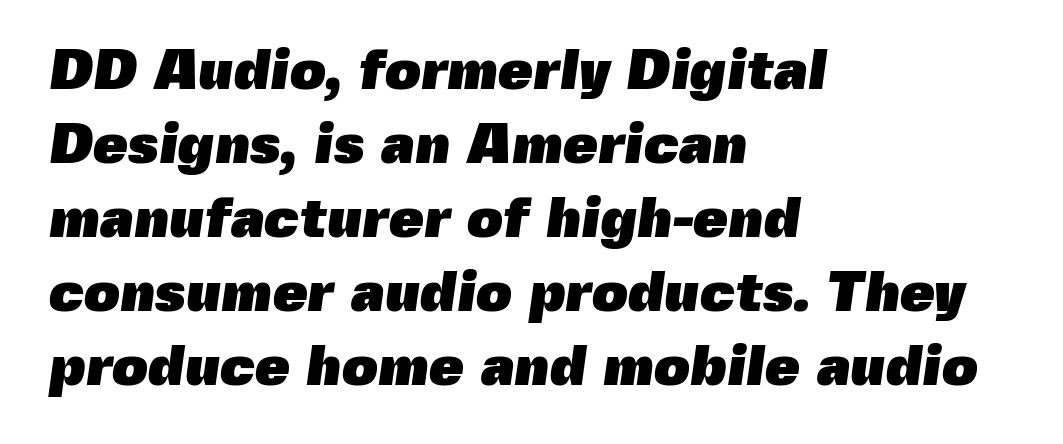
Spacing verdict: proportional, widths tailored to each character. Students, note that the glyphs here touch the page at normal intervals. Reading down the block, your eye returns to a fixed left position each line. In terms of letterform style, serifs are entirely absent. A normal amount of white space separates one row of letters from the next. A clean baseline with only descenders dipping below it.
